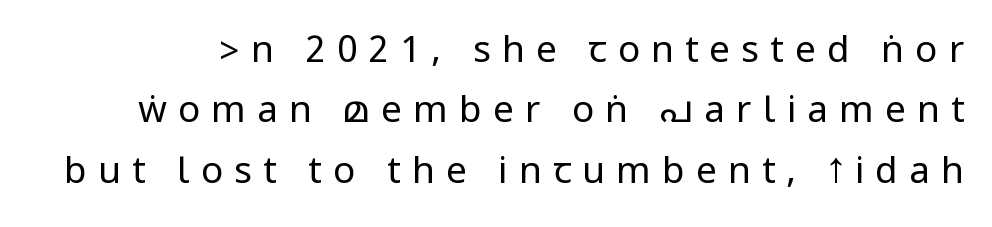
Is the letter spacing exaggerated? Yes — the characters are pushed far apart. The lines sit at an ordinary, default distance from one another. The type family on display is of the sans-serif kind. The specimen omits any rule beneath the text block's lines.
